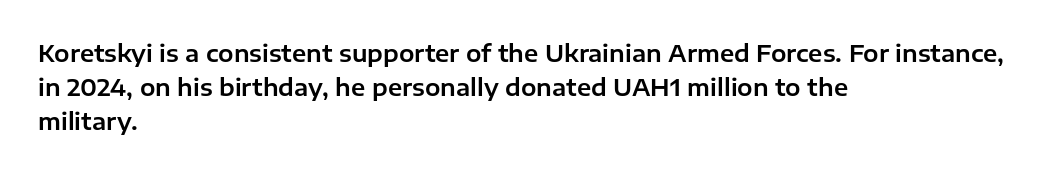
The image shows 23 px text type, upright; set left-aligned, normal line spacing (1.48x), normal letter spacing, not underlined.
